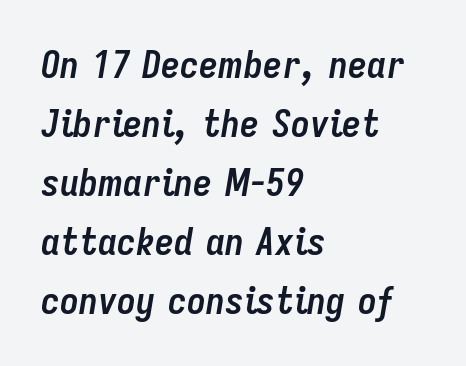
The image shows 38 px semibold, condensed type, italic (leaning right); set left-aligned, normal line spacing (1.55x), normal letter spacing, not underlined; low stroke contrast and a medium x-height.
